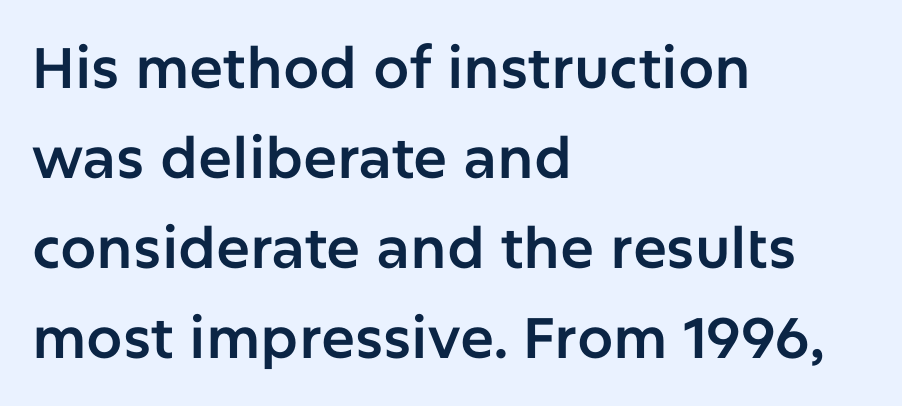
{"serif": "no", "italic": "no", "width": "normal", "stroke_contrast": "low", "x_height": "medium", "monospaced": "no", "underline": "no", "align": "left", "line_spacing": "normal", "line_spacing_ratio": 1.58, "letter_spacing": "normal", "letter_spacing_em": 0.0, "glyph_px": 57}
